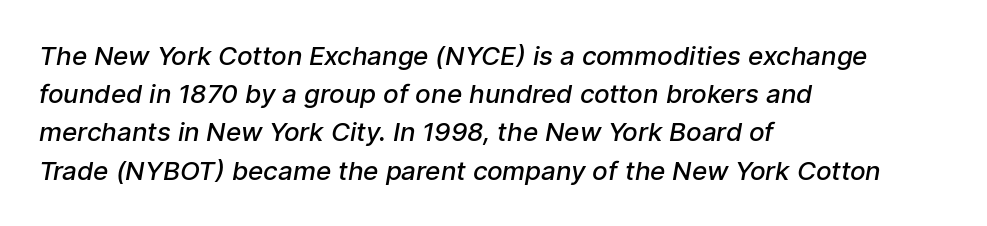
The image shows 26 px text type; set left-aligned, normal line spacing (1.47x), normal letter spacing, not underlined.
